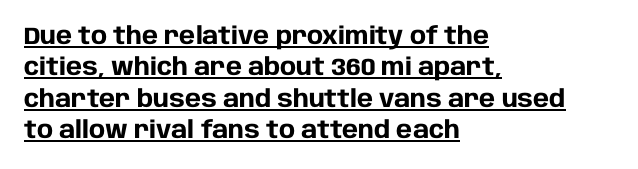
The image shows 24 px bold type, upright; set left-aligned, normal line spacing (1.31x), normal letter spacing, underlined.
